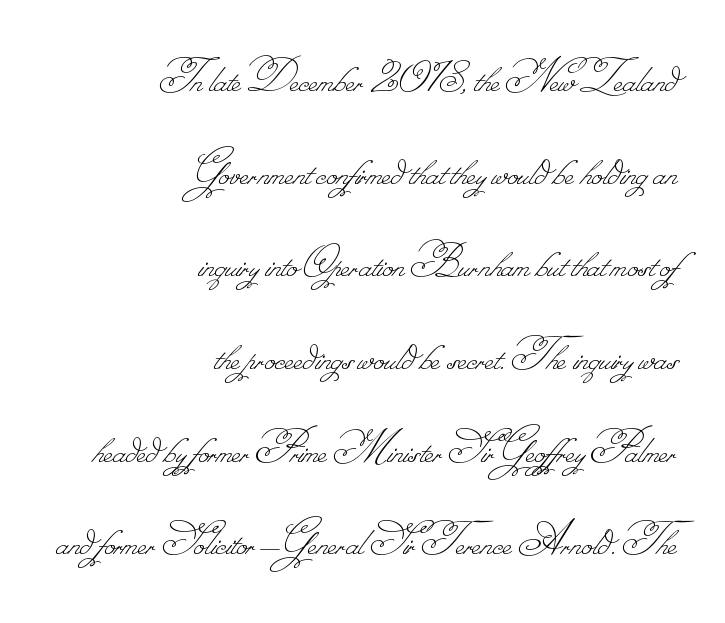
The image shows 48 px thin type; set right-aligned, loose line spacing (1.93x), normal letter spacing, not underlined; low stroke contrast.
